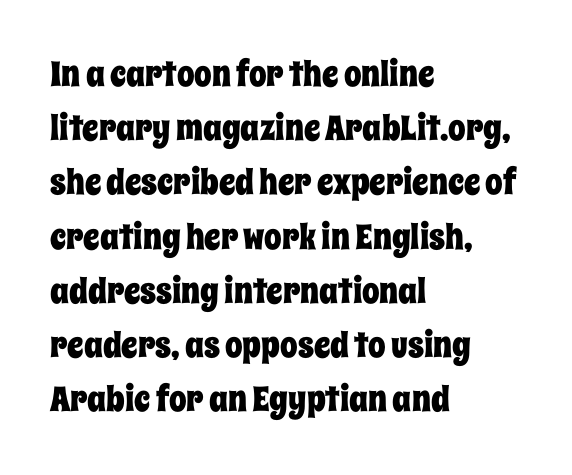
{"italic": "no", "width": "condensed", "stroke_contrast": "low", "x_height": "large", "monospaced": "no", "underline": "no", "align": "left", "line_spacing": "normal", "line_spacing_ratio": 1.55, "letter_spacing": "normal", "letter_spacing_em": 0.0, "glyph_px": 35}
